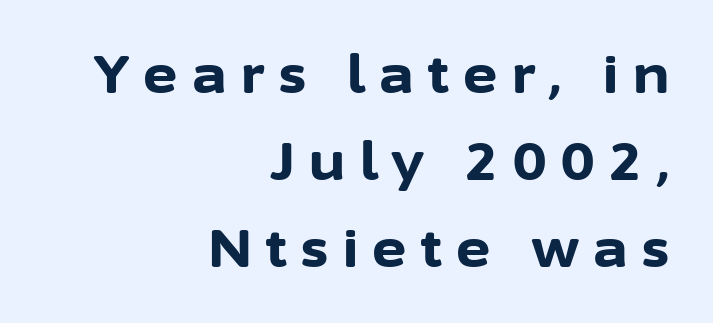
The rows are spaced the way most documents space them. Letter spacing: wide. This rendering features lettering with no underline. Each line ends at the same right margin while the left side varies. Do the characters align in a grid? No, the font is proportional. Do the letters lean? They stand straight.
